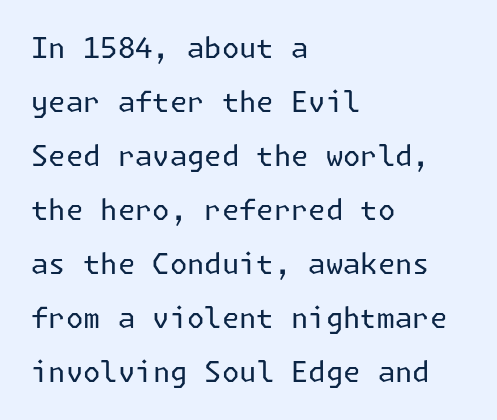
{"serif": "no", "italic": "no", "bold": "no", "weight": "regular", "width": "normal", "stroke_contrast": "low", "x_height": "medium", "underline": "no", "align": "left", "line_spacing": "loose", "line_spacing_ratio": 1.93, "letter_spacing": "normal", "letter_spacing_em": 0.0, "glyph_px": 28}
